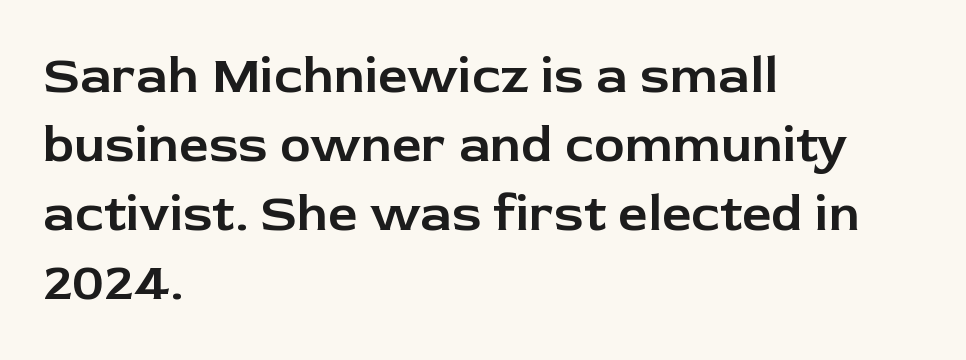
The image shows 52 px sans-serif type, upright; set left-aligned, normal line spacing (1.33x), normal letter spacing, not underlined; low stroke contrast and a medium x-height.
